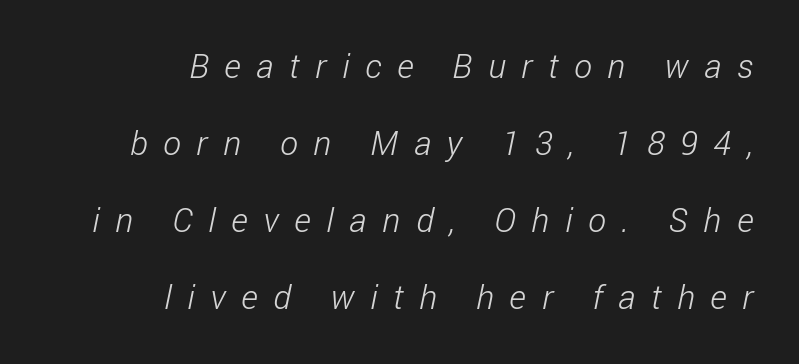
The image shows 34 px light, condensed sans-serif type; set right-aligned, loose line spacing (2.26x), unusually wide letter spacing (+0.46 em), not underlined; low stroke contrast and a medium x-height.
